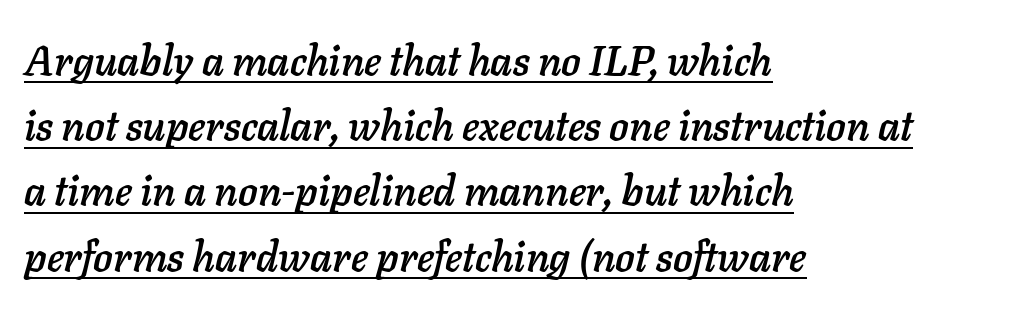
The image shows 41 px text type, italic (leaning right); set left-aligned, normal line spacing (1.59x), normal letter spacing, underlined; low stroke contrast and a medium x-height.
